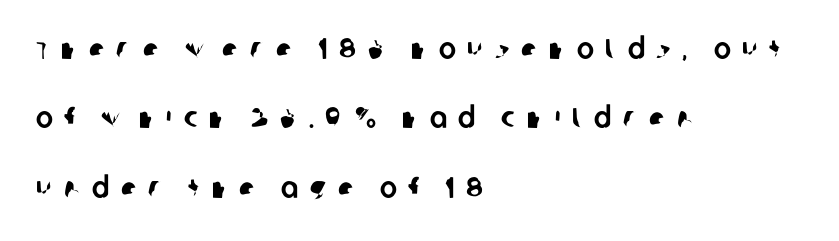
The image shows 29 px sans-serif type; set left-aligned, loose line spacing (2.39x), unusually wide letter spacing (+0.4 em), not underlined; low stroke contrast and a large x-height.
